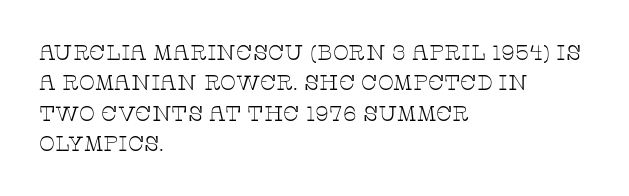
Q: Is the text bold? A: No.
Q: Is the text italic (slanted)? A: No, it is upright.
Q: Is the text underlined? A: No.
Q: How is the paragraph aligned? A: Left-aligned.
Q: Is the spacing between letters normal or unusually wide? A: Normal.
Q: Is the spacing between lines tight, normal or loose? A: Normal.
